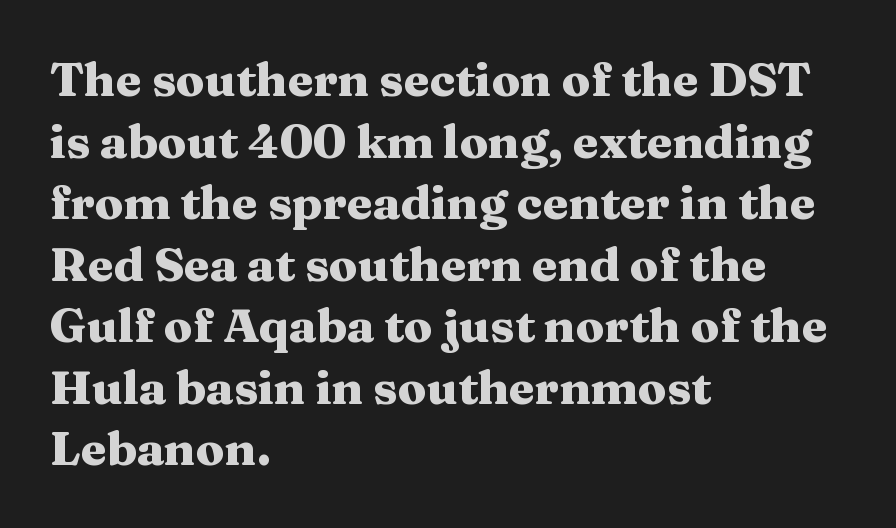
In terms of posture, this sample is upright. Has an underline been added? It has not. Classification — serif. Words appear dense and cohesive because spacing is normal.
